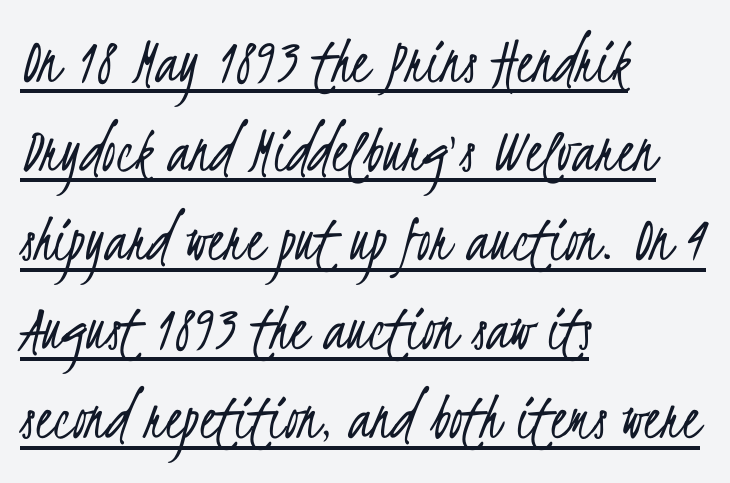
Whoever set this chose a conventional vertical rhythm. Weight class: somewhere from thin through regular. Letterform terminals end flat and unadorned throughout the passage. Inter-character spacing is left at the font's built-in metrics.
